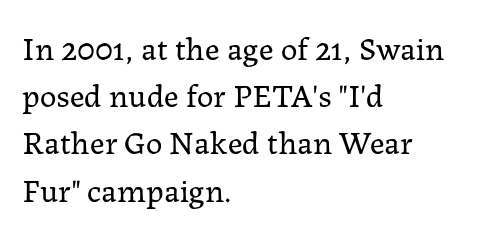
The axis of the letterforms is exactly vertical. The area under the type is left untouched. Each letter keeps its own natural width here, so spacing adapts to shape. These lines are composed in type with serifs. Nothing heavy about these letters — not bold at all. A student would call this left alignment; a typographer would say flush left, rag right.
